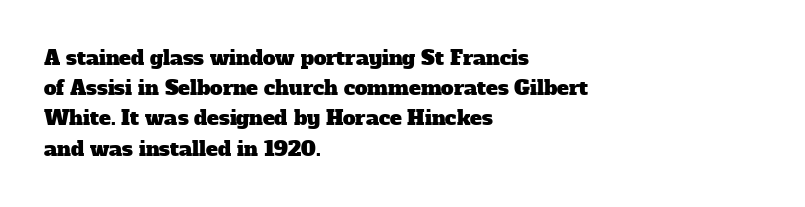
Q: Is the text underlined? A: No.
Q: How is the paragraph aligned? A: Left-aligned.
Q: Is the spacing between letters normal or unusually wide? A: Normal.
Q: Is the spacing between lines tight, normal or loose? A: Normal.
